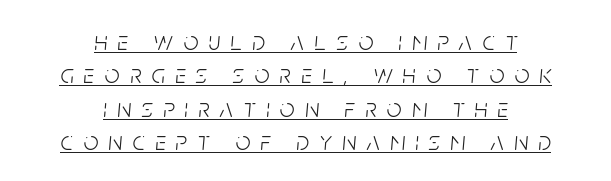
The image shows 26 px text type, italic (leaning right); set centered, normal line spacing (1.28x), unusually wide letter spacing (+0.4 em), underlined.
